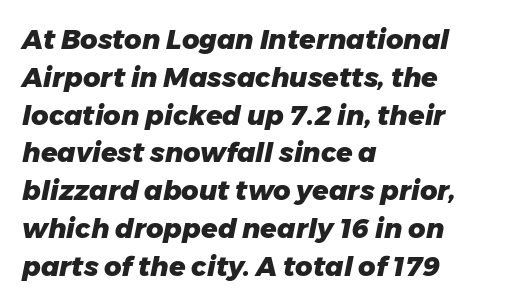
Strokes here are thick enough to call this a true bold. The horizontal fit of the characters is conventional and even. Alignment: flush left. Quick note: underline off. The lines sit at an ordinary, default distance from one another.
